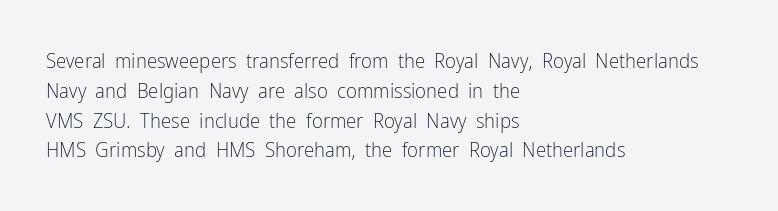
Q: Is the text bold? A: No.
Q: Is the text italic (slanted)? A: No, it is upright.
Q: Is the text underlined? A: No.
Q: How is the paragraph aligned? A: Left-aligned.
Q: Is the spacing between letters normal or unusually wide? A: Normal.
Q: Is the spacing between lines tight, normal or loose? A: Normal.
